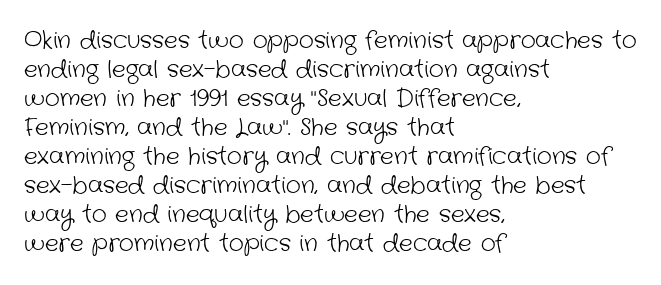
Q: Is the text bold? A: No.
Q: Is the text underlined? A: No.
Q: How is the paragraph aligned? A: Left-aligned.
Q: Is the spacing between letters normal or unusually wide? A: Normal.
Q: Is the spacing between lines tight, normal or loose? A: Normal.
